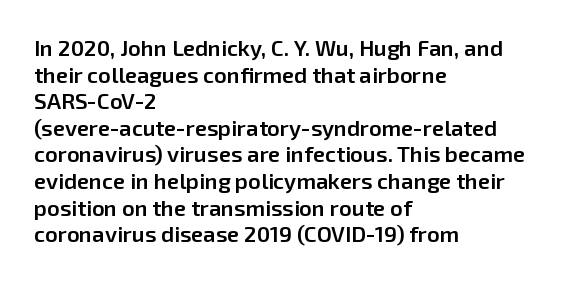
No word sits above an underline. The setting favours the left margin, as ordinary paragraphs usually do. This is the in-between weight designers call semibold or demi. This is the regular roman posture of the typeface. Observe the ordinary spacing: letters are neighbours, not strangers.
